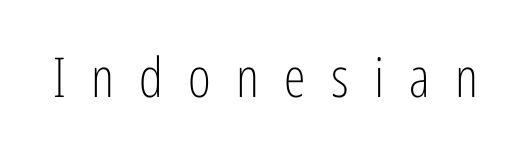
{"serif": "no", "italic": "no", "bold": "no", "weight": "light", "width": "condensed", "stroke_contrast": "low", "x_height": "medium", "monospaced": "no", "underline": "no", "letter_spacing": "wide", "letter_spacing_em": 0.46, "glyph_px": 55}
